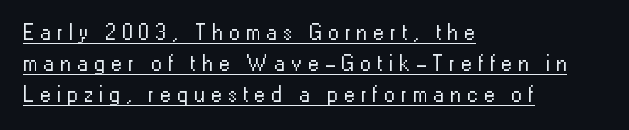
{"italic": "no", "bold": "no", "underline": "yes", "align": "left", "line_spacing": "normal", "line_spacing_ratio": 1.42, "letter_spacing": "wide", "letter_spacing_em": 0.27, "glyph_px": 22}
